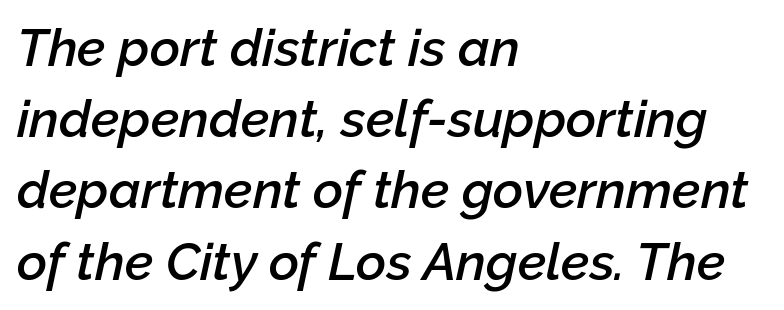
Yep, that's italic — everything's leaning. Compared with a centered layout, this one pins lines to the left instead. Looks like regular typesetting: each glyph gets only the width it needs. Observe the ordinary spacing: letters are neighbours, not strangers. Slightly chunky letters — semibold, I'd say, not full bold. Nobody drew a line under any word here.
